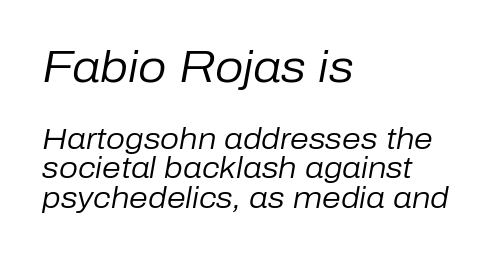
The image shows 45 px regular-weight type, italic (leaning right); set left-aligned, tight line spacing (0.98x), normal letter spacing, not underlined; the first (top) block is 1.5x larger; low stroke contrast and a medium x-height.
